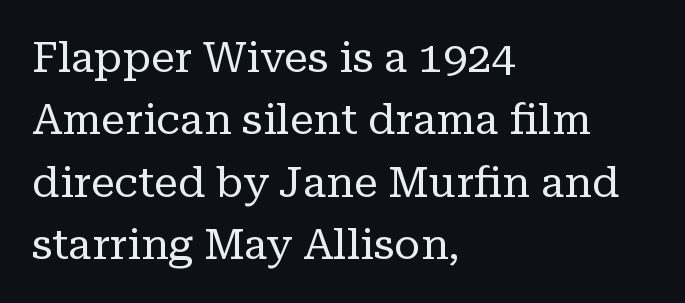
Caption: multi-line text, flush left, ragged right. Serifs: yes, visible at the terminals of the letterforms. These lines are rendered in a variable-pitch font. The rendering keeps characters at their native spacing. Stroke mass is kept to a normal reading level or below.
